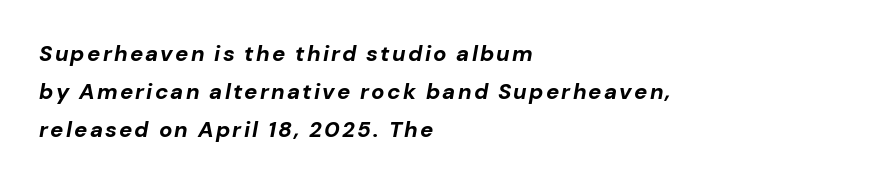
{"italic": "yes", "lean": "right", "slant_degrees": 10, "bold": "yes", "underline": "no", "align": "left", "line_spacing_ratio": 1.72, "glyph_px": 22}
